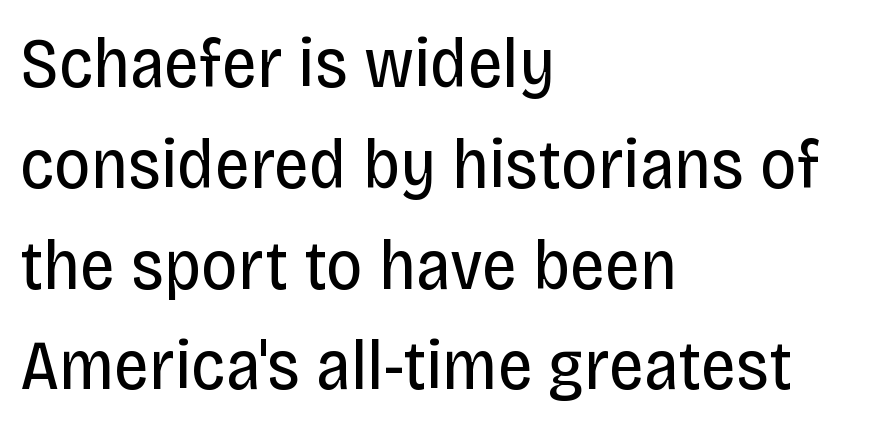
The image shows 71 px regular-weight, condensed sans-serif type, upright; set left-aligned, normal line spacing (1.42x), normal letter spacing, not underlined; low stroke contrast and a large x-height.
